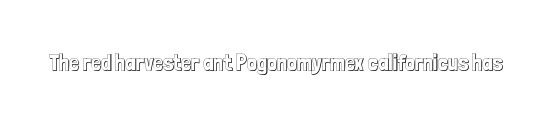
Tall strokes in this sample are plumb rather than angled. Short note: letters normally spaced. Lines of text with bare space underneath.
